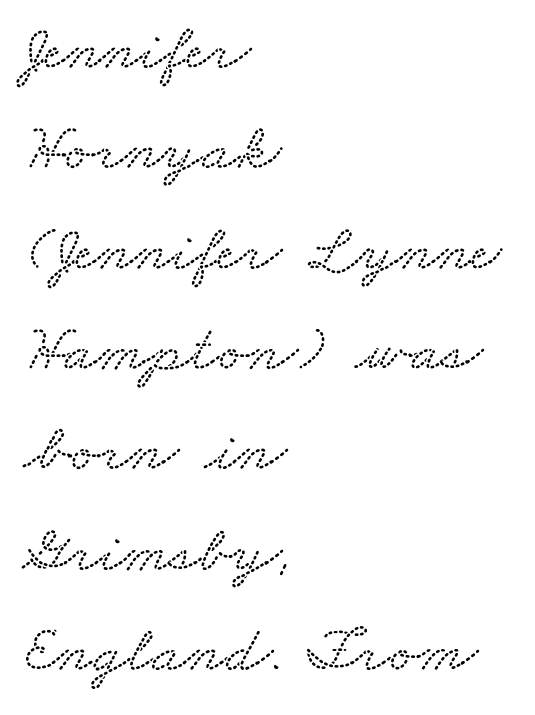
Q: Is the typeface a serif or a sans-serif typeface? A: Serif.
Q: Is the text underlined? A: No.
Q: How is the paragraph aligned? A: Left-aligned.
Q: Is the spacing between letters normal or unusually wide? A: Normal.
Q: Is the spacing between lines tight, normal or loose? A: Normal.
Q: Width (condensed, normal, or wide)? A: Wide.
Q: Stroke contrast? A: Medium.
Q: x-height? A: Small.
Q: Monospaced? A: No.
